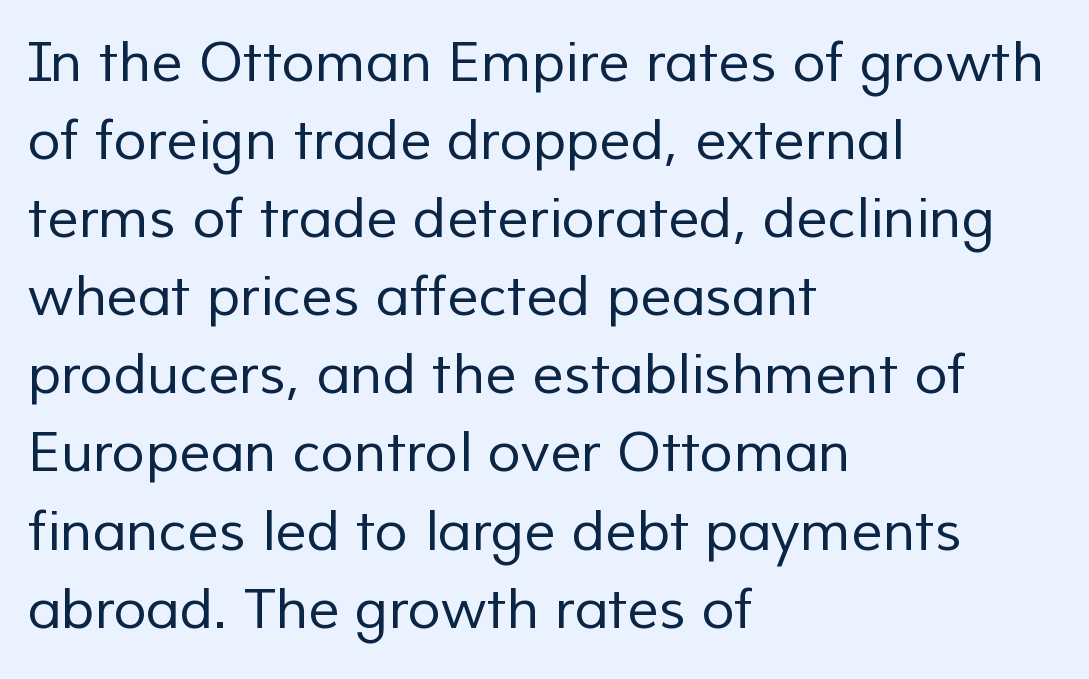
Q: Is the text bold? A: No.
Q: Is the typeface a serif or a sans-serif typeface? A: Sans-serif.
Q: Is the text underlined? A: No.
Q: How is the paragraph aligned? A: Left-aligned.
Q: Is the spacing between letters normal or unusually wide? A: Normal.
Q: Is the spacing between lines tight, normal or loose? A: Normal.
Q: Width (condensed, normal, or wide)? A: Normal.
Q: Stroke contrast? A: Low.
Q: x-height? A: Medium.
Q: Monospaced? A: No.
